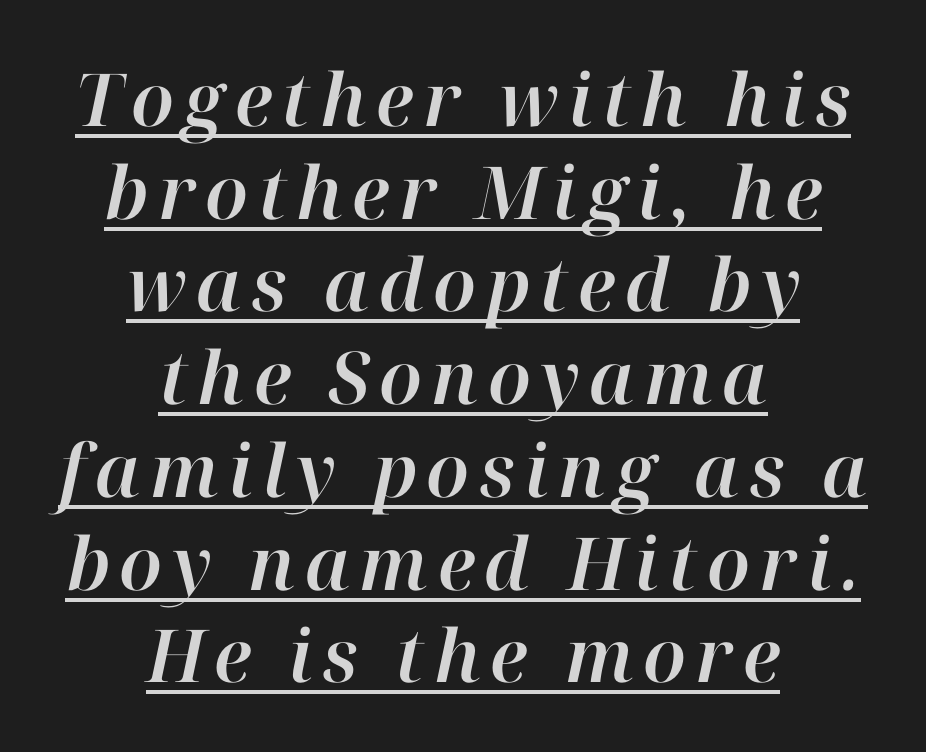
Q: Is the text italic (slanted)? A: Yes, it leans right by about 12 degrees.
Q: Is the text underlined? A: Yes.
Q: How is the paragraph aligned? A: Centered.
Q: Is the spacing between lines tight, normal or loose? A: Normal.
Q: Width (condensed, normal, or wide)? A: Normal.
Q: Stroke contrast? A: High.
Q: x-height? A: Medium.
Q: Monospaced? A: No.
